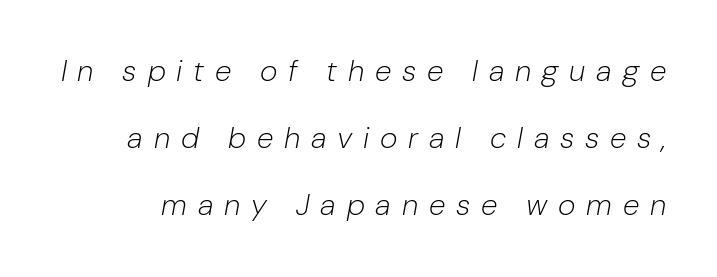
{"italic": "yes", "lean": "right", "slant_degrees": 10, "bold": "no", "weight": "light", "width": "normal", "stroke_contrast": "low", "x_height": "medium", "monospaced": "no", "underline": "no", "line_spacing": "loose", "line_spacing_ratio": 2.24, "letter_spacing": "wide", "letter_spacing_em": 0.36, "glyph_px": 30}
